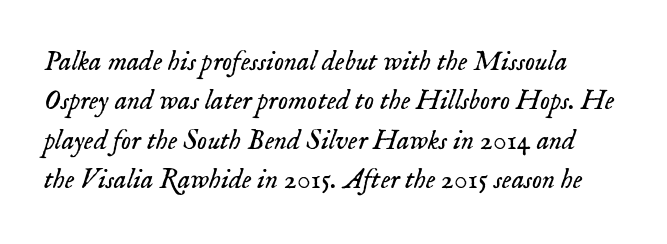
{"serif": "yes", "italic": "yes", "lean": "right", "slant_degrees": 18, "bold": "no", "weight": "light", "width": "normal", "stroke_contrast": "low", "x_height": "small", "monospaced": "no", "underline": "no", "line_spacing": "normal", "line_spacing_ratio": 1.41, "letter_spacing": "normal", "letter_spacing_em": 0.0, "glyph_px": 28}
